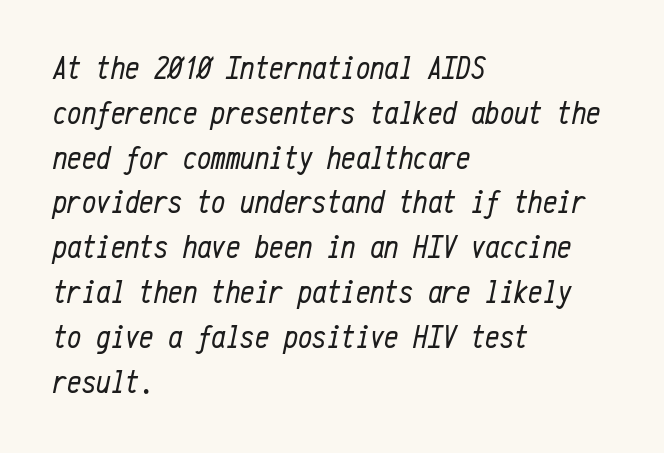
Q: Is the text bold? A: No.
Q: Is the text italic (slanted)? A: Yes, it leans right by about 12 degrees.
Q: Is the text underlined? A: No.
Q: How is the paragraph aligned? A: Left-aligned.
Q: Is the spacing between letters normal or unusually wide? A: Normal.
Q: Is the spacing between lines tight, normal or loose? A: Normal.
Q: Width (condensed, normal, or wide)? A: Condensed.
Q: Stroke contrast? A: Low.
Q: x-height? A: Medium.
Q: Monospaced? A: Yes.
